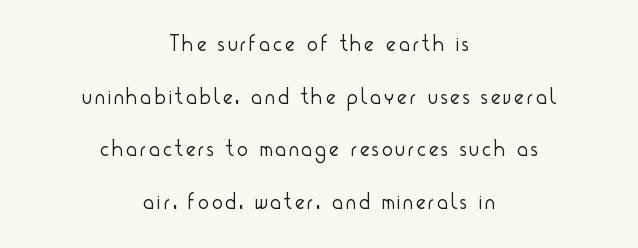
Each line is balanced around a shared central axis. Check under the words: just untouched page. Summary of weight: not heavy and not bold. These lines stand farther apart than default settings would place them. The font's upright variant was chosen for this text.
